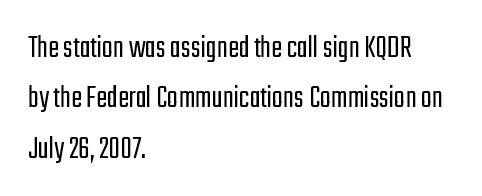
Q: Is the text bold? A: No.
Q: Is the text italic (slanted)? A: No, it is upright.
Q: Is the typeface a serif or a sans-serif typeface? A: Sans-serif.
Q: Is the text underlined? A: No.
Q: How is the paragraph aligned? A: Left-aligned.
Q: Is the spacing between letters normal or unusually wide? A: Normal.
Q: Is the spacing between lines tight, normal or loose? A: Normal.
Q: Width (condensed, normal, or wide)? A: Condensed.
Q: Stroke contrast? A: Low.
Q: x-height? A: Medium.
Q: Monospaced? A: No.
